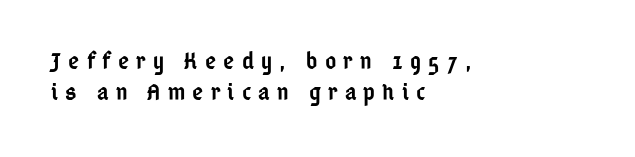
Interline gaps are of average width in this sample. The gaps between neighbouring characters are conspicuously large. Nobody drew a line under any word here. Designer's note — italics off, roman on.
